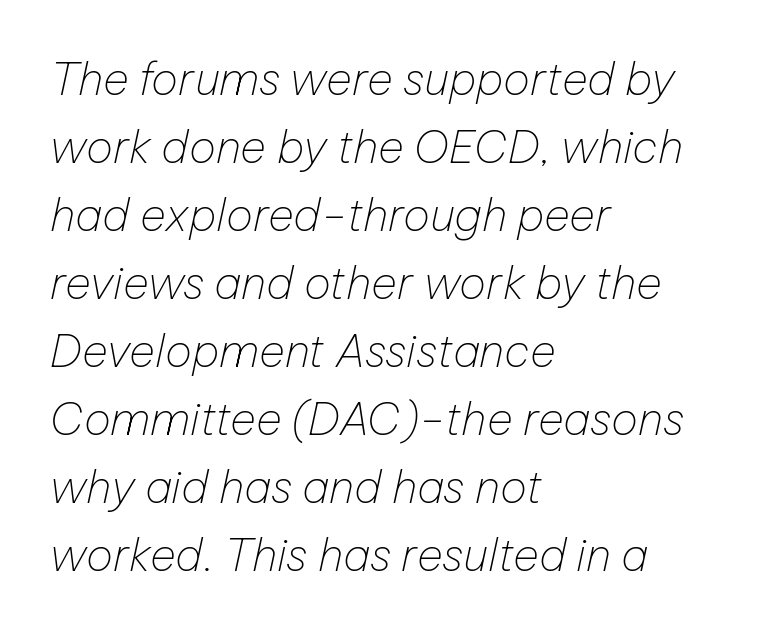
The string is rendered with underlining switched off. This sample keeps an unexceptional amount of space between lines. Letter spacing: default. Observe the lean: these are italic letterforms. Proportional: the letters do not fall into vertical columns. The weight would be labelled regular, book, light, or lighter still.
